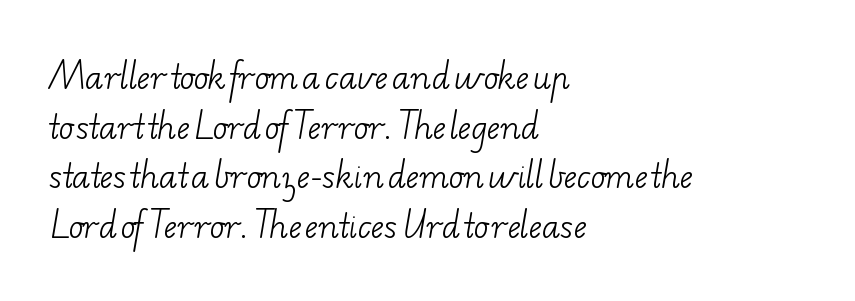
{"serif": "yes", "bold": "no", "weight": "light", "width": "wide", "stroke_contrast": "low", "x_height": "small", "monospaced": "no", "underline": "no", "align": "left", "line_spacing": "normal", "line_spacing_ratio": 1.6, "letter_spacing": "normal", "letter_spacing_em": 0.0, "glyph_px": 31}
